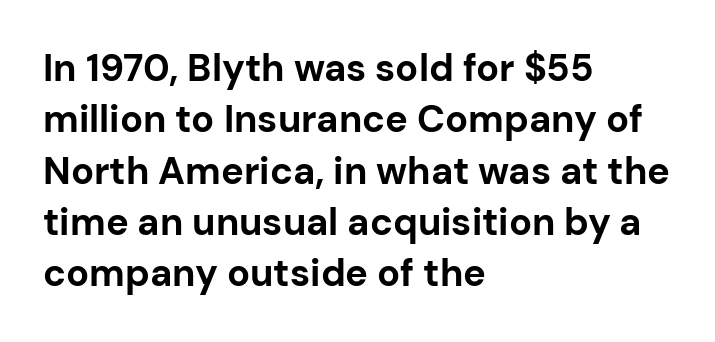
Q: Is the text bold? A: Yes.
Q: Is the text italic (slanted)? A: No, it is upright.
Q: Is the typeface a serif or a sans-serif typeface? A: Sans-serif.
Q: Is the text underlined? A: No.
Q: How is the paragraph aligned? A: Left-aligned.
Q: Is the spacing between letters normal or unusually wide? A: Normal.
Q: Is the spacing between lines tight, normal or loose? A: Normal.
Q: Width (condensed, normal, or wide)? A: Normal.
Q: Stroke contrast? A: Low.
Q: x-height? A: Medium.
Q: Monospaced? A: No.
